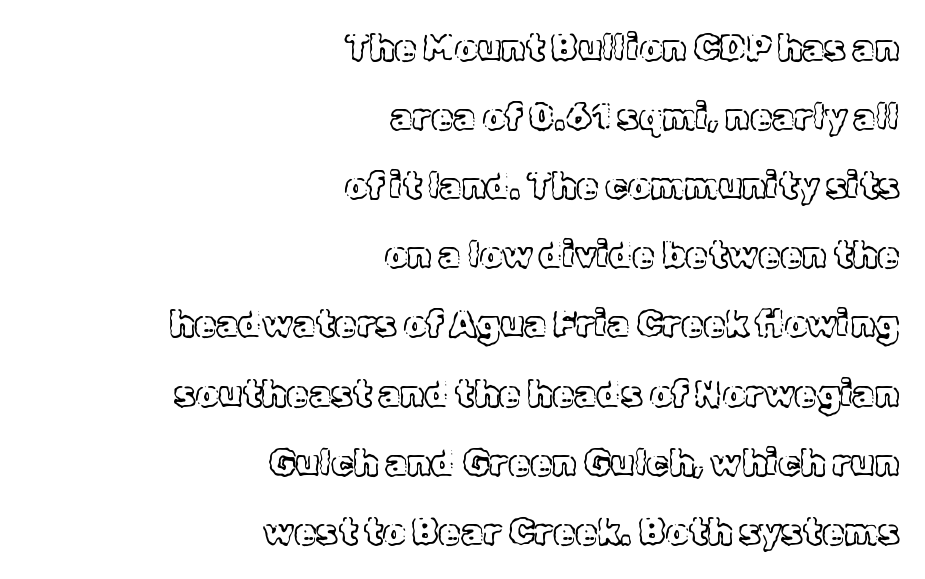
Lines of text with bare space underneath. Think of a printed novel: that variable character pitch is what you see here. Teacher's note: observe the even right margin — that is flush-right alignment. Baseline-to-baseline distance is far greater than the letter height. Short note: letters normally spaced.
